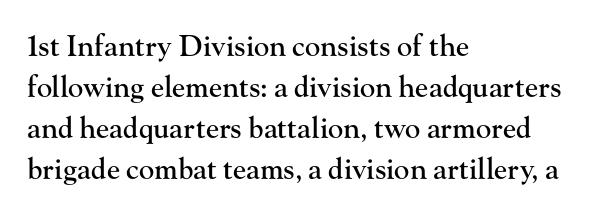
The string is rendered with underlining switched off. The lettering holds an erect, upright posture throughout. A student would call this left alignment; a typographer would say flush left, rag right. Typographically, this falls in the serif category.
